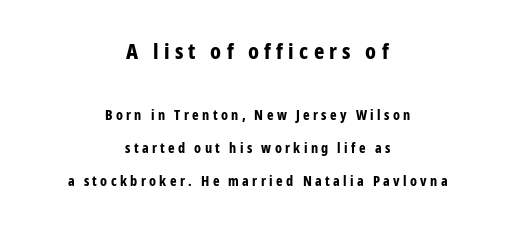
{"italic": "no", "bold": "yes", "underline": "no", "align": "center", "line_spacing": "loose", "line_spacing_ratio": 2.36, "letter_spacing": "wide", "letter_spacing_em": 0.24, "larger_block": "first", "size_ratio": 1.57, "glyph_px": 22}
